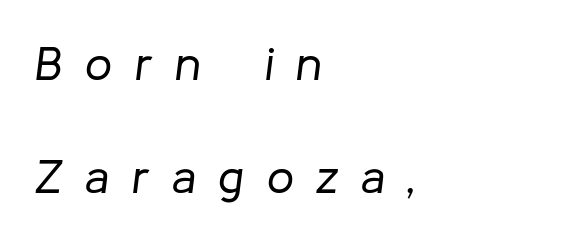
{"italic": "yes", "lean": "right", "slant_degrees": 8, "bold": "no", "weight": "regular", "width": "normal", "stroke_contrast": "low", "x_height": "medium", "monospaced": "no", "underline": "no", "align": "left", "line_spacing": "loose", "line_spacing_ratio": 2.36, "letter_spacing": "wide", "letter_spacing_em": 0.47, "glyph_px": 48}
